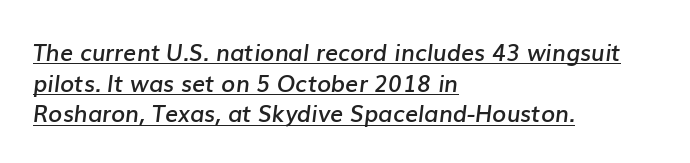
{"italic": "yes", "lean": "right", "slant_degrees": 7, "bold": "semi", "underline": "yes", "align": "left", "line_spacing": "normal", "line_spacing_ratio": 1.33, "letter_spacing": "normal", "letter_spacing_em": 0.0, "glyph_px": 23}
